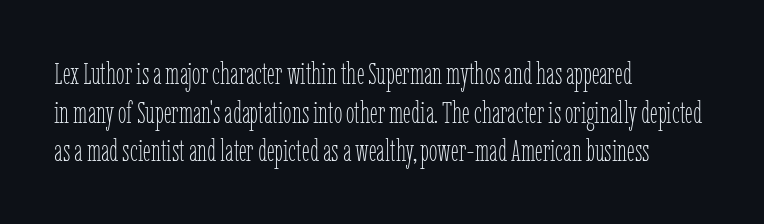
{"italic": "no", "bold": "no", "weight": "thin", "width": "condensed", "stroke_contrast": "low", "x_height": "medium", "monospaced": "no", "underline": "no", "align": "left", "line_spacing": "normal", "line_spacing_ratio": 1.25, "letter_spacing": "normal", "letter_spacing_em": 0.0, "glyph_px": 31}
